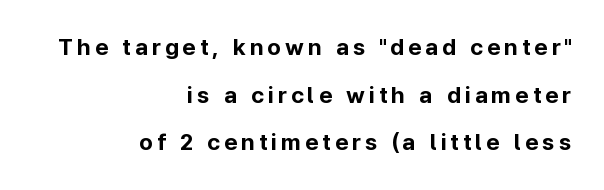
These lines carry a lot of weight — the face is fully bold. The lettering holds an erect, upright posture throughout. Glance below the letters and you will spot only blank space. Horizontally, the lines are justified to the trailing edge only. One glance says open: line gaps are wider than usual.
